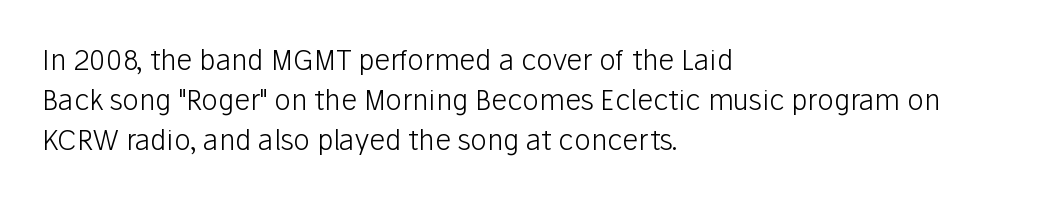
{"serif": "no", "italic": "no", "bold": "no", "weight": "light", "width": "normal", "stroke_contrast": "low", "x_height": "medium", "monospaced": "no", "underline": "no", "align": "left", "line_spacing": "normal", "line_spacing_ratio": 1.42, "letter_spacing": "normal", "letter_spacing_em": 0.0, "glyph_px": 28}
